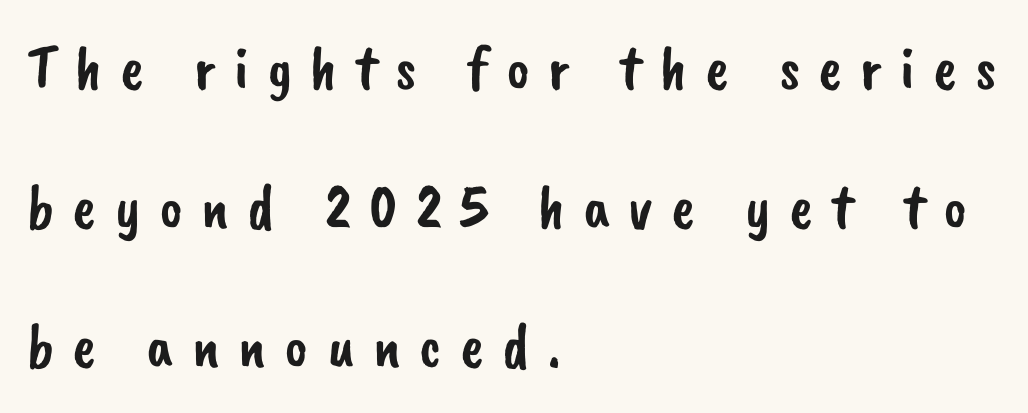
Is the block centered? No — it sits flush against the left margin. The rendering shows plain stroke endings on the letterforms — a sans-serif design. This sample trades compactness for vertical openness between lines. What stands out about the letter spacing? Its width — letters are far apart. Here the designer chose a conventional face with non-uniform glyph widths.
